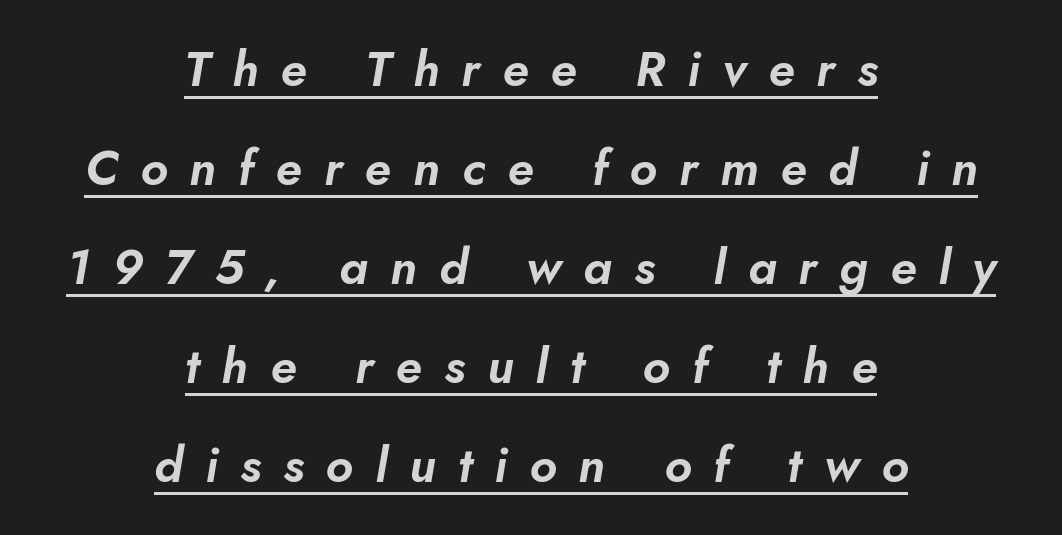
The image shows 49 px text type, italic (leaning right); set centered, loose line spacing (2.02x), unusually wide letter spacing (+0.45 em), underlined; low stroke contrast and a small x-height.
